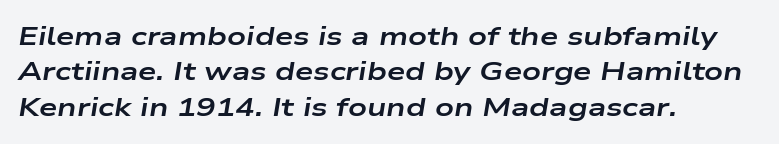
Q: Is the text bold? A: Yes.
Q: Is the text italic (slanted)? A: Yes, it leans right by about 9 degrees.
Q: Is the text underlined? A: No.
Q: How is the paragraph aligned? A: Left-aligned.
Q: Is the spacing between letters normal or unusually wide? A: Normal.
Q: Is the spacing between lines tight, normal or loose? A: Normal.
